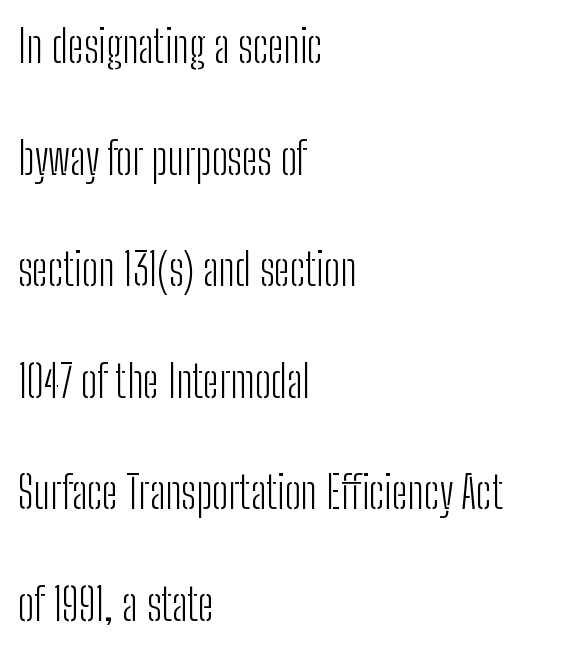
Honestly, the rows look like they've been pulled way apart. Ordinary non-slanted type is in use. What kind of face is this? One without serifs — a sans. Between one letter and the next there's only the usual sliver of space.
